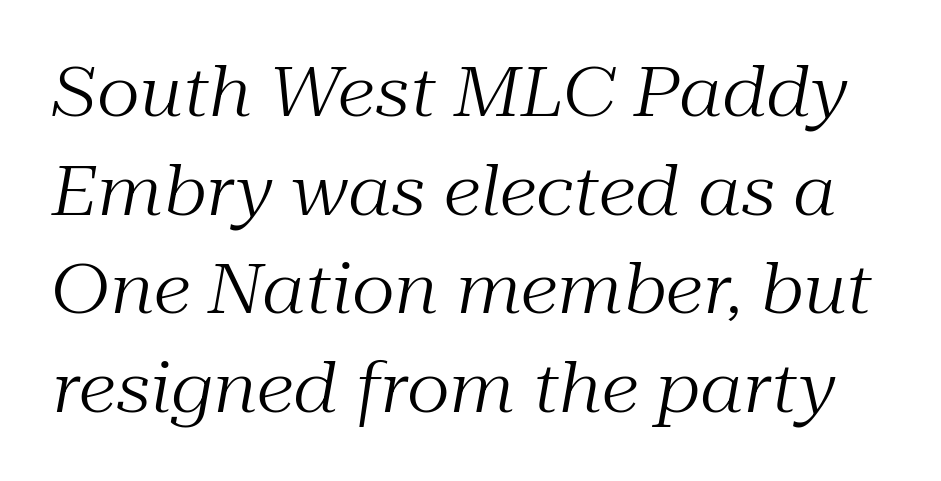
The image shows 68 px regular-weight serif type, italic (leaning right); set normal line spacing (1.45x), normal letter spacing, not underlined; medium stroke contrast and a medium x-height.
